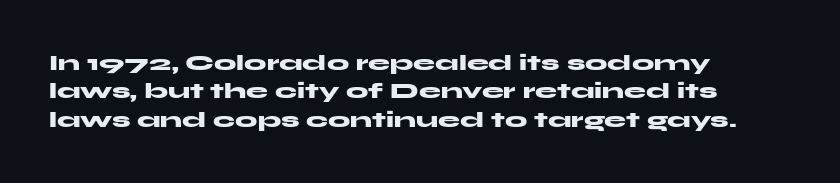
{"italic": "no", "bold": "yes", "underline": "no", "align": "left", "line_spacing": "normal", "line_spacing_ratio": 1.29, "letter_spacing": "normal", "letter_spacing_em": 0.0, "glyph_px": 22}
